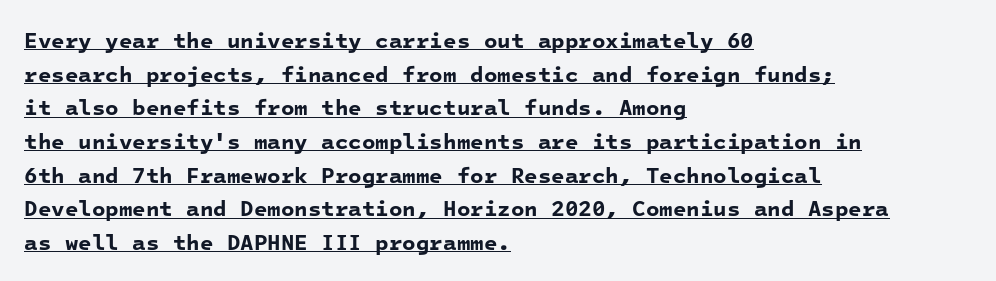
{"bold": "yes", "underline": "yes", "align": "left", "line_spacing": "normal", "line_spacing_ratio": 1.53, "letter_spacing": "normal", "letter_spacing_em": 0.0, "glyph_px": 22}
